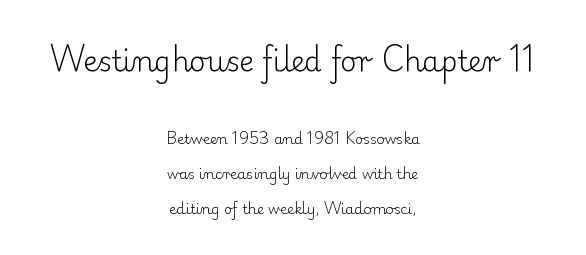
{"italic": "no", "bold": "no", "weight": "light", "width": "normal", "stroke_contrast": "low", "x_height": "small", "monospaced": "no", "underline": "no", "align": "center", "line_spacing": "loose", "line_spacing_ratio": 2.5, "letter_spacing": "normal", "letter_spacing_em": 0.0, "larger_block": "first", "size_ratio": 2.0, "glyph_px": 28}
